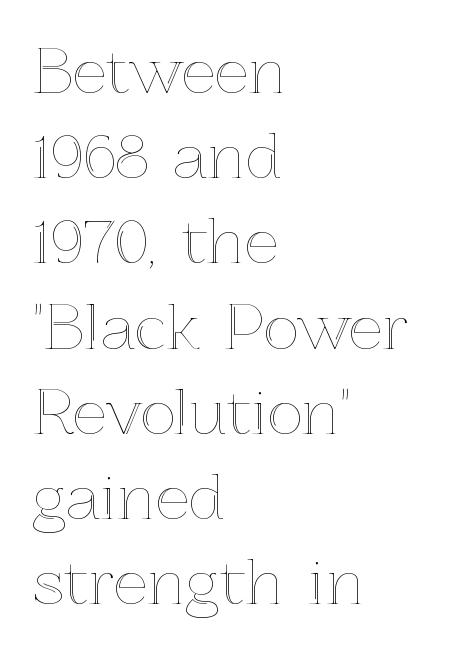
The image shows 60 px text type, upright; set left-aligned, normal line spacing (1.42x), normal letter spacing, not underlined; a medium x-height.
